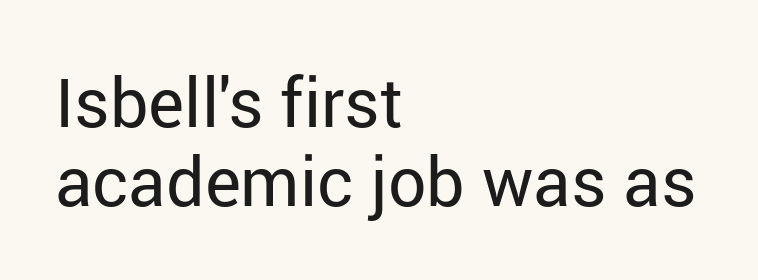
Character widths vary here, with narrow letters taking less room than wide ones. Stroke mass is kept to a normal reading level or below. No feet cap the strokes, marking this as sans-serif type. Quick note: not italic, upright.
